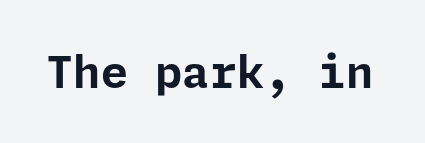
What kind of face is this? One without serifs — a sans. No word sits above an underline. Short note: letters normally spaced. The face used here has the dense, thick strokes of a bold. Ordinary non-slanted type is in use.
